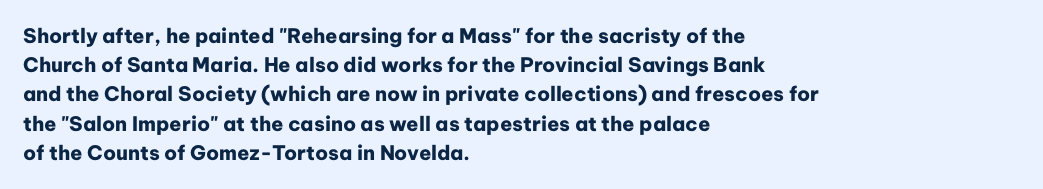
{"italic": "no", "bold": "yes", "underline": "no", "align": "left", "line_spacing": "normal", "line_spacing_ratio": 1.46, "letter_spacing": "normal", "letter_spacing_em": 0.0, "glyph_px": 20}
